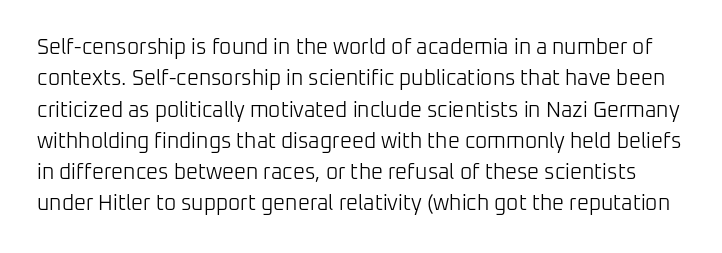
Heaviness? Minimal to ordinary, like unemphasized prose. Characters follow at the spacing the type designer built in. A bare baseline throughout the passage. You can tell it's not italic because the verticals are truly vertical. These lines sit exactly where default settings would place them.
